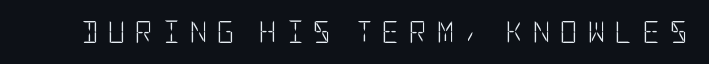
{"italic": "no", "bold": "no", "underline": "no", "letter_spacing": "wide", "letter_spacing_em": 0.43, "glyph_px": 22}
